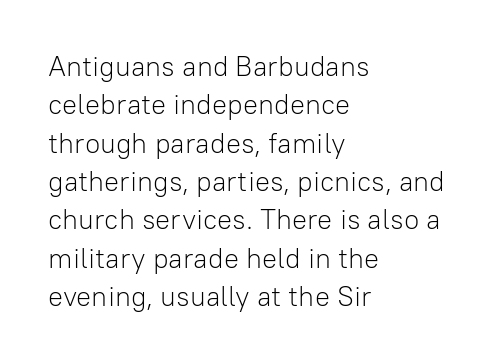
Q: Is the text bold? A: No.
Q: Is the text italic (slanted)? A: No, it is upright.
Q: Is the typeface a serif or a sans-serif typeface? A: Sans-serif.
Q: Is the text underlined? A: No.
Q: How is the paragraph aligned? A: Left-aligned.
Q: Is the spacing between letters normal or unusually wide? A: Normal.
Q: Is the spacing between lines tight, normal or loose? A: Normal.
Q: Width (condensed, normal, or wide)? A: Normal.
Q: Stroke contrast? A: Low.
Q: x-height? A: Medium.
Q: Monospaced? A: No.
